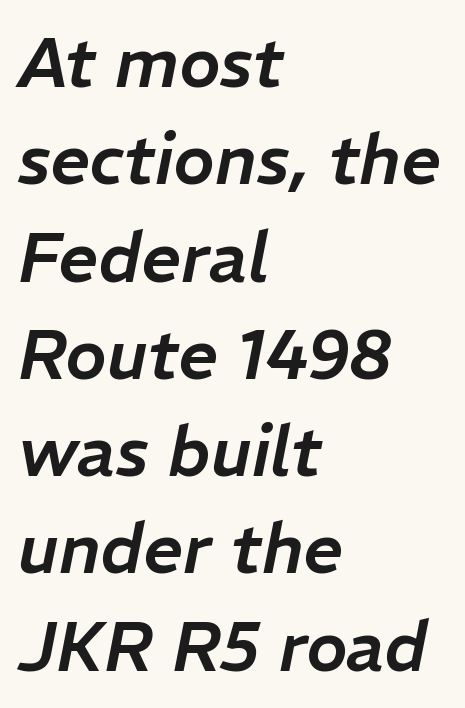
{"italic": "yes", "lean": "right", "slant_degrees": 11, "width": "normal", "stroke_contrast": "low", "x_height": "medium", "monospaced": "no", "underline": "no", "align": "left", "line_spacing": "normal", "line_spacing_ratio": 1.39, "letter_spacing": "normal", "letter_spacing_em": 0.0, "glyph_px": 70}
